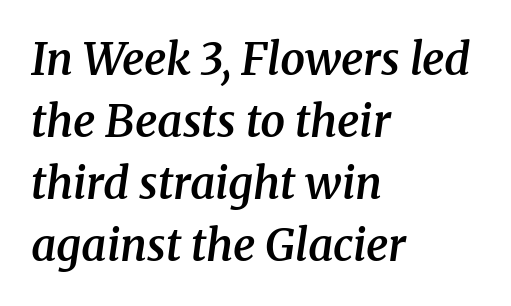
Q: Is the text bold? A: Semi-bold.
Q: Is the text italic (slanted)? A: Yes, it leans right by about 8 degrees.
Q: Is the typeface a serif or a sans-serif typeface? A: Serif.
Q: Is the text underlined? A: No.
Q: How is the paragraph aligned? A: Left-aligned.
Q: Is the spacing between letters normal or unusually wide? A: Normal.
Q: Is the spacing between lines tight, normal or loose? A: Normal.
Q: Width (condensed, normal, or wide)? A: Normal.
Q: Stroke contrast? A: Medium.
Q: x-height? A: Medium.
Q: Monospaced? A: No.
